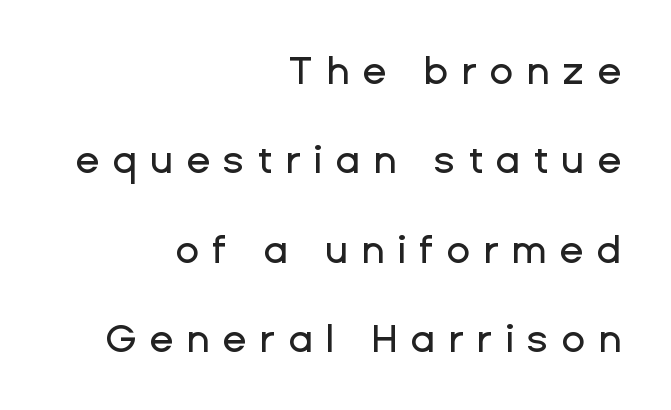
A bare baseline throughout the passage. Ascenders rise straight up at ninety degrees. A typesetter would label this face a sans. Looks like regular typesetting: each glyph gets only the width it needs.
